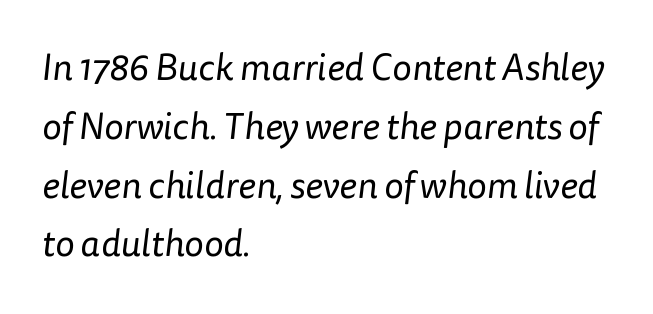
Q: Is the text bold? A: No.
Q: Is the typeface a serif or a sans-serif typeface? A: Sans-serif.
Q: Is the text underlined? A: No.
Q: How is the paragraph aligned? A: Left-aligned.
Q: Is the spacing between letters normal or unusually wide? A: Normal.
Q: Is the spacing between lines tight, normal or loose? A: Normal.
Q: Width (condensed, normal, or wide)? A: Normal.
Q: Stroke contrast? A: Low.
Q: x-height? A: Medium.
Q: Monospaced? A: No.
